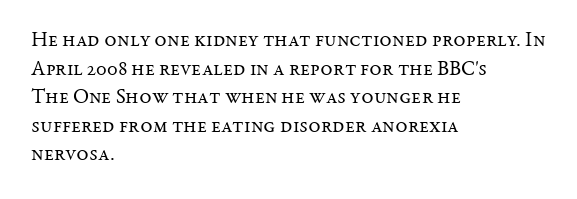
Line beginnings align vertically; line endings do not. Whoever set this chose a conventional vertical rhythm. Stroke mass is kept to a normal reading level or below. Nobody touched the tracking dial on this one.
